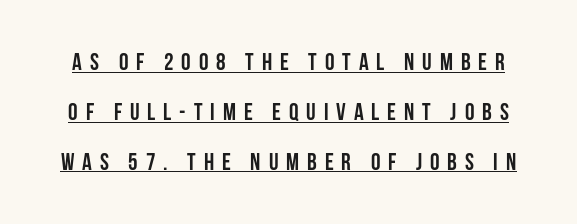
{"italic": "no", "bold": "yes", "underline": "yes", "line_spacing": "loose", "line_spacing_ratio": 2.08, "letter_spacing": "wide", "letter_spacing_em": 0.33, "glyph_px": 24}
